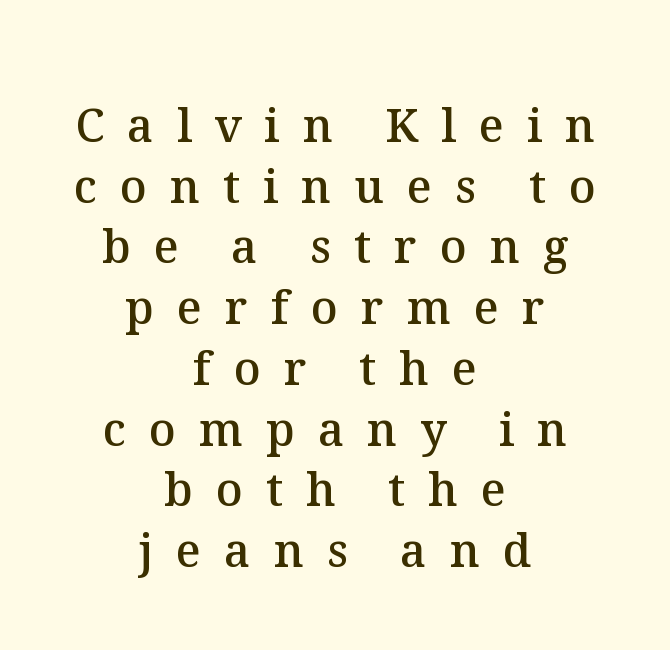
Compared with typical body copy, the letter spacing here is much looser. Layout note: lines centered. The typography opts for an upright posture over an oblique one. This sample keeps an unexceptional amount of space between lines.
